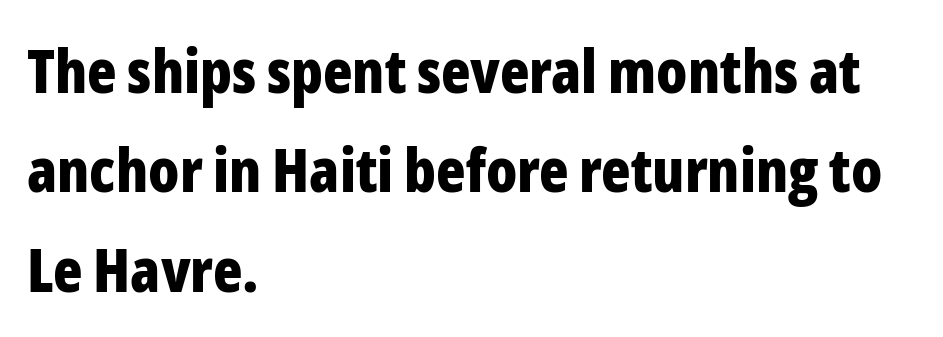
The image shows 61 px bold, condensed sans-serif type, upright; set left-aligned, normal line spacing (1.63x), normal letter spacing, not underlined; low stroke contrast and a medium x-height.
